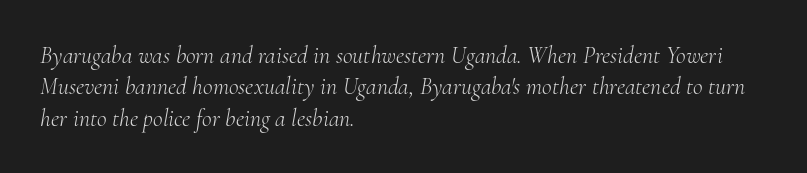
{"italic": "yes", "lean": "right", "slant_degrees": 10, "bold": "no", "underline": "no", "align": "left", "line_spacing": "normal", "line_spacing_ratio": 1.31, "letter_spacing": "normal", "letter_spacing_em": 0.0, "glyph_px": 24}
